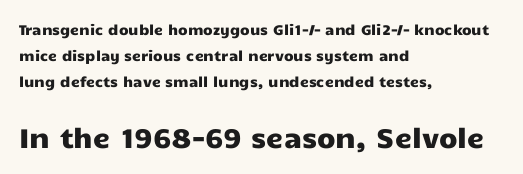
The image shows 27 px text type, upright; set left-aligned, line spacing 1.85x, normal letter spacing, not underlined; the second (bottom) block is 1.93x larger.
